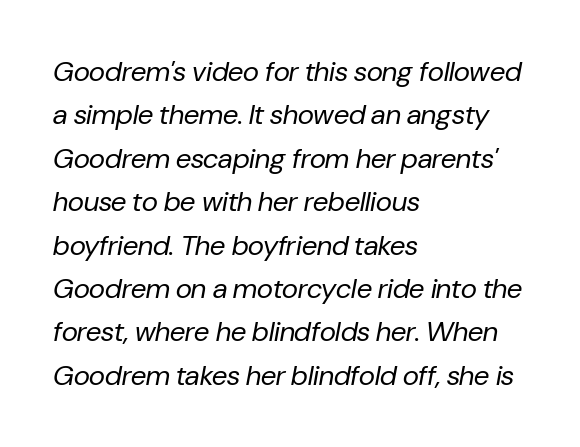
Short and long lines alike share a common starting point at left. Look at the tracking — it's just the regular setting, nothing added. This sample has the flowing, uneven cadence of proportional lettering. Just letters on the line, the space beneath them empty. Line spacing here is normal. Designer's note — italics engaged.
